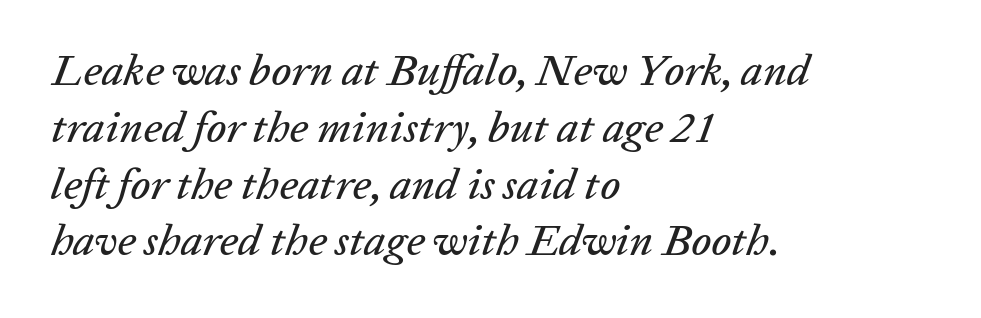
Line starts are locked; line ends wander. Anything drawn beneath the words? Only blank space. The letterforms sit shoulder to shoulder at normal distance. Does the lettering tilt? It does — this is italic. These lines sit exactly where default settings would place them. Think of a printed novel: that variable character pitch is what you see here.
